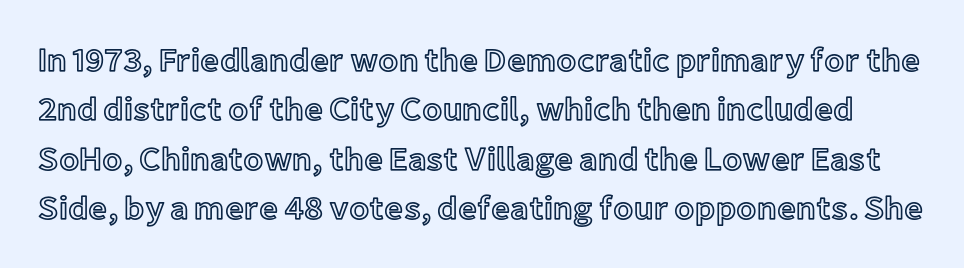
Q: Is the text italic (slanted)? A: No, it is upright.
Q: Is the text underlined? A: No.
Q: Is the spacing between letters normal or unusually wide? A: Normal.
Q: Is the spacing between lines tight, normal or loose? A: Normal.
Q: Width (condensed, normal, or wide)? A: Normal.
Q: x-height? A: Medium.
Q: Monospaced? A: No.
